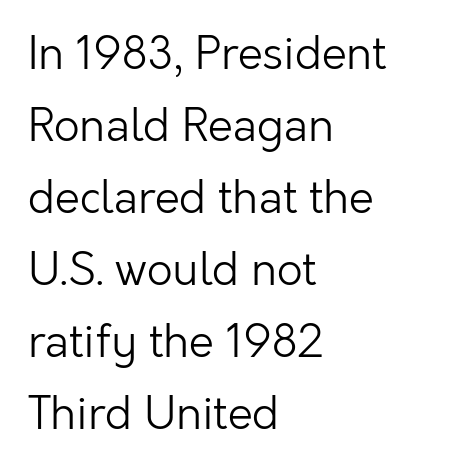
{"serif": "no", "italic": "no", "bold": "no", "weight": "light", "width": "normal", "stroke_contrast": "low", "x_height": "medium", "monospaced": "no", "underline": "no", "align": "left", "line_spacing": "normal", "line_spacing_ratio": 1.6, "letter_spacing": "normal", "letter_spacing_em": 0.0, "glyph_px": 45}
